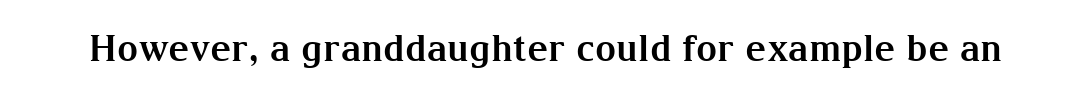
This sample has the flowing, uneven cadence of proportional lettering. These lines carry a lot of weight — the face is fully bold. The space beneath each line is pristine and unruled. Unlike a clean sans, this face finishes its strokes with serifs.
